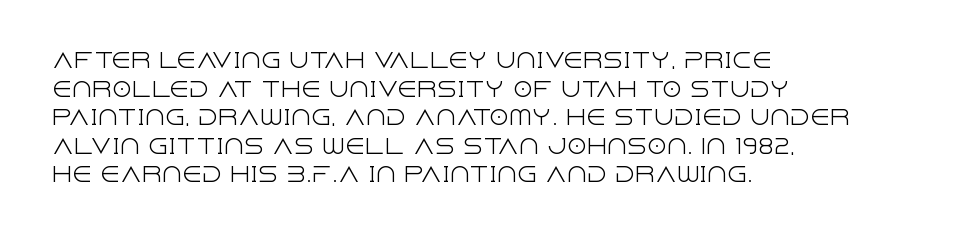
Honestly, the letter spacing is just normal — you wouldn't notice it. Every row of glyphs begins at an identical x-position on the left. The lettering holds an erect, upright posture throughout. A typesetter would call this leading conventional body-copy spacing.
